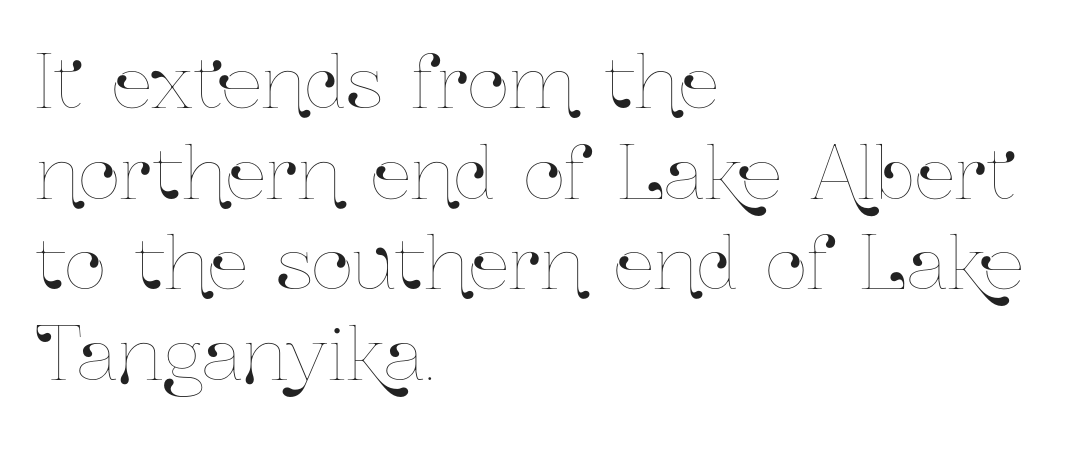
{"italic": "no", "width": "condensed", "stroke_contrast": "low", "x_height": "medium", "monospaced": "no", "underline": "no", "align": "left", "line_spacing": "normal", "line_spacing_ratio": 1.26, "letter_spacing": "normal", "letter_spacing_em": 0.0, "glyph_px": 72}
